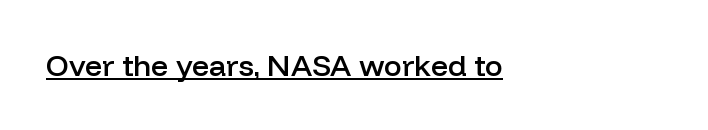
The image shows 30 px semibold sans-serif type, upright; set left-aligned, normal letter spacing, underlined; low stroke contrast and a medium x-height.
